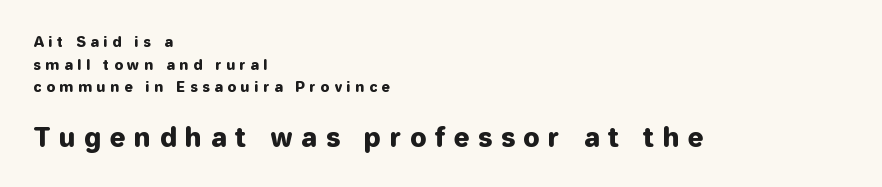
{"italic": "no", "underline": "no", "align": "left", "line_spacing": "normal", "line_spacing_ratio": 1.61, "letter_spacing": "wide", "letter_spacing_em": 0.35, "larger_block": "second", "size_ratio": 1.86, "glyph_px": 26}
